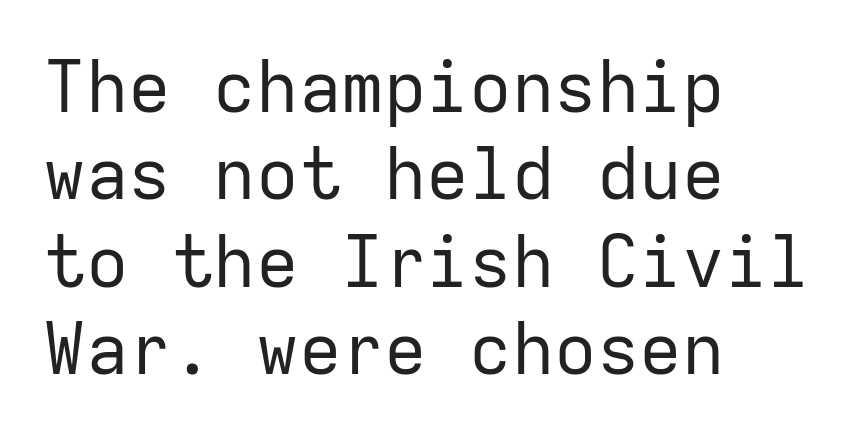
The letters look calm and open, with moderate or lighter stems. The face used here is a sans, in the tradition of grotesques and geometrics. When letters stand straight like this, we call the style roman or upright. Check under the words: just untouched page. Every character here occupies the same horizontal width, giving the sample a typewriter-like rhythm. Glyph-to-glyph distance matches everyday printed text.
